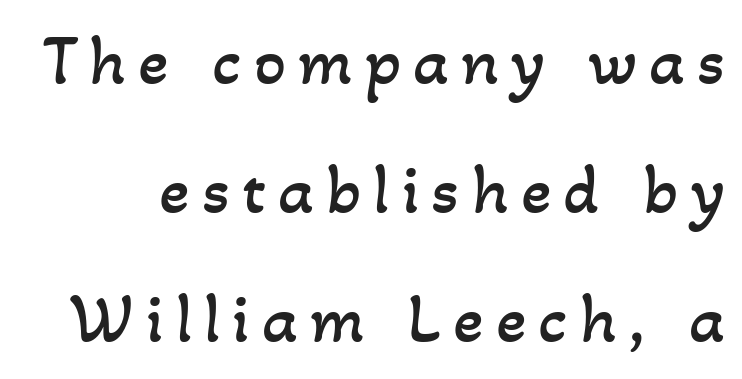
The image shows 71 px regular-weight type; set line spacing 1.82x, not underlined; low stroke contrast and a small x-height.
